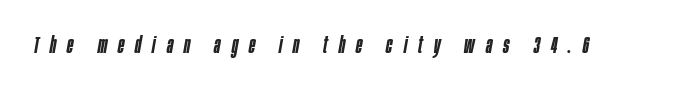
Q: Is the text bold? A: Semi-bold.
Q: Is the text italic (slanted)? A: Yes, it leans right by about 10 degrees.
Q: Is the text underlined? A: No.
Q: Is the spacing between letters normal or unusually wide? A: Unusually wide.
